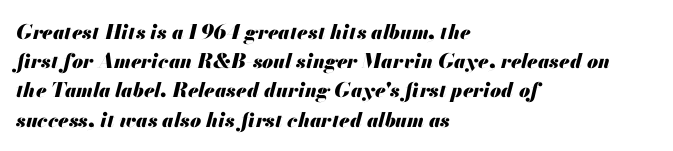
Q: Is the text bold? A: Yes.
Q: Is the text italic (slanted)? A: Yes, it leans right by about 13 degrees.
Q: Is the text underlined? A: No.
Q: How is the paragraph aligned? A: Left-aligned.
Q: Is the spacing between letters normal or unusually wide? A: Normal.
Q: Is the spacing between lines tight, normal or loose? A: Normal.
